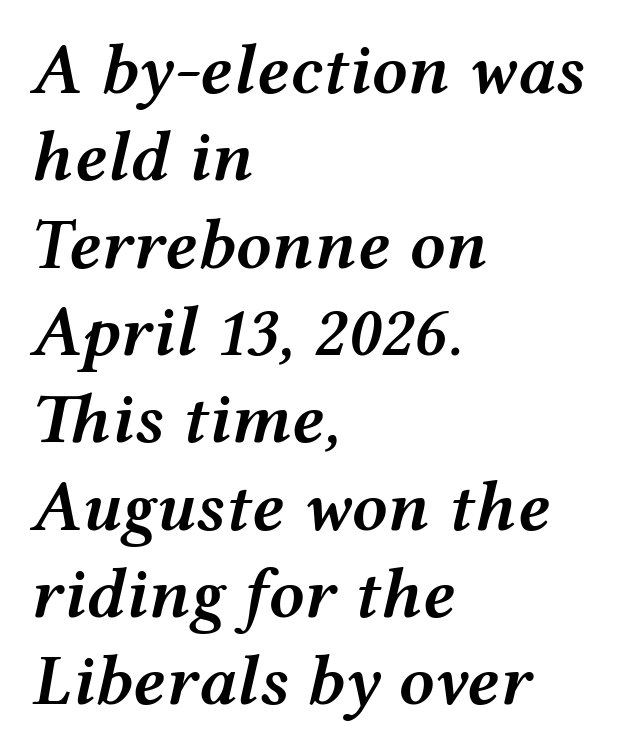
A typesetter would call this proportional, since set widths differ per character. The typography opts for an oblique posture over an upright one. The sample has been set in demibold, a notch under bold. Is the letter spacing exaggerated? No — it looks like the ordinary default.
